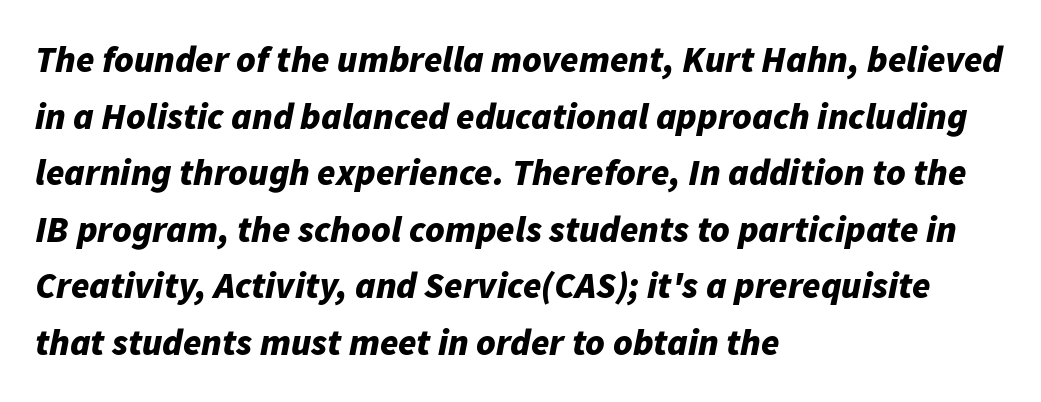
The image shows 37 px bold type, italic (leaning right); set left-aligned, normal line spacing (1.53x), normal letter spacing, not underlined; low stroke contrast and a medium x-height.
